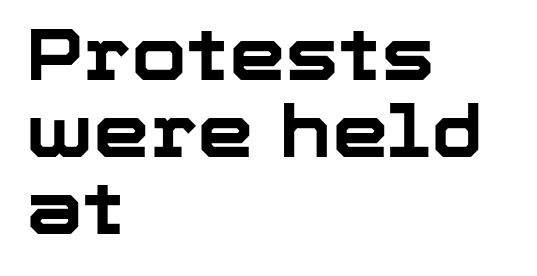
The image shows 72 px bold sans-serif type, upright; set left-aligned, tight line spacing (1.07x), normal letter spacing, not underlined; low stroke contrast and a medium x-height.
